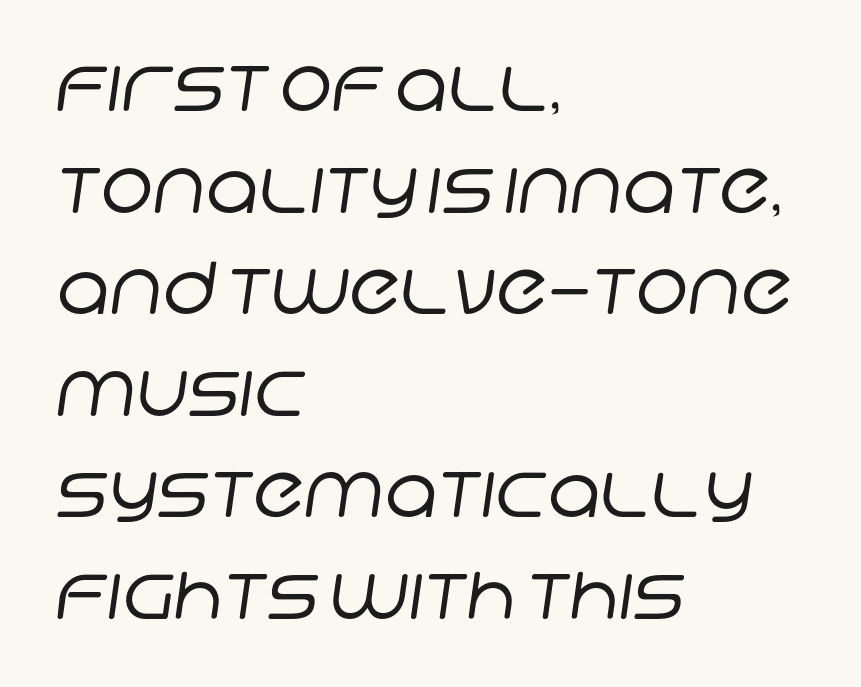
The image shows 72 px regular-weight sans-serif type; set left-aligned, normal line spacing (1.41x), normal letter spacing, not underlined; low stroke contrast and a large x-height.
